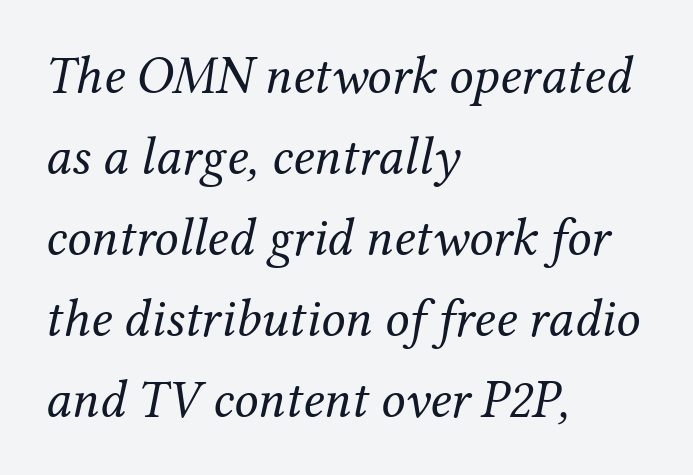
Glance below the letters and you will spot only blank space. Heft: none added — not bold. Summary of vertical rhythm: regular, with standard interline spacing. Looking at the ascenders, they clearly lean.
